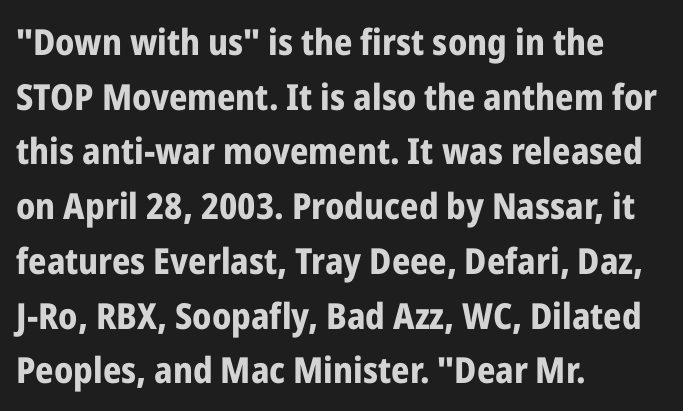
The image shows 36 px bold, condensed sans-serif type, upright; set left-aligned, normal line spacing (1.52x), normal letter spacing, not underlined; low stroke contrast and a medium x-height.
